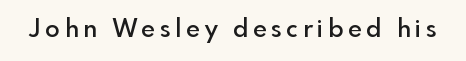
Posture: straight, roman, zero tilt. Rule under the text: the space is simply empty. Short note: letters widely spaced. The typesetting leans somewhat heavy: a semibold.
